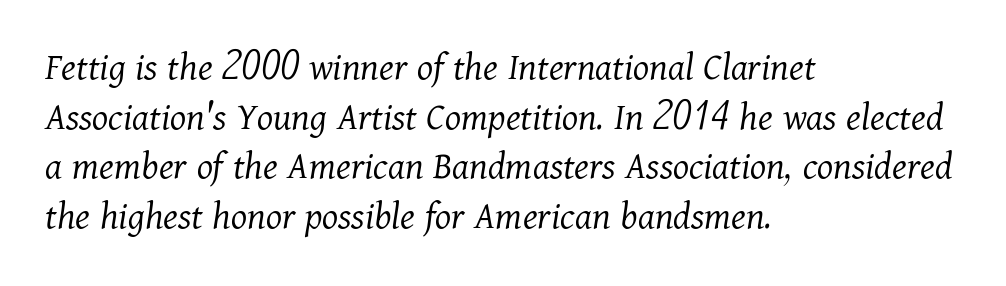
Q: Is the text bold? A: No.
Q: Is the text italic (slanted)? A: Yes, it leans right by about 11 degrees.
Q: Is the typeface a serif or a sans-serif typeface? A: Serif.
Q: Is the text underlined? A: No.
Q: How is the paragraph aligned? A: Left-aligned.
Q: Is the spacing between letters normal or unusually wide? A: Normal.
Q: Width (condensed, normal, or wide)? A: Normal.
Q: Stroke contrast? A: Medium.
Q: x-height? A: Medium.
Q: Monospaced? A: No.
